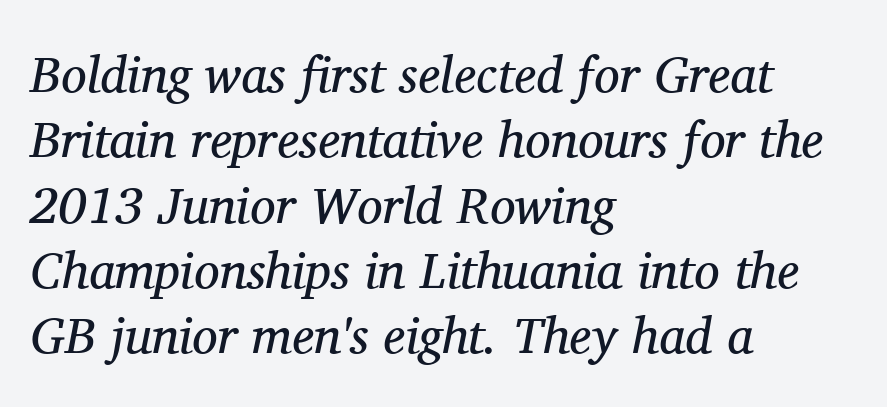
The image shows 51 px regular-weight serif type, italic (leaning right); set left-aligned, normal line spacing (1.28x), normal letter spacing, not underlined; medium stroke contrast and a medium x-height.
